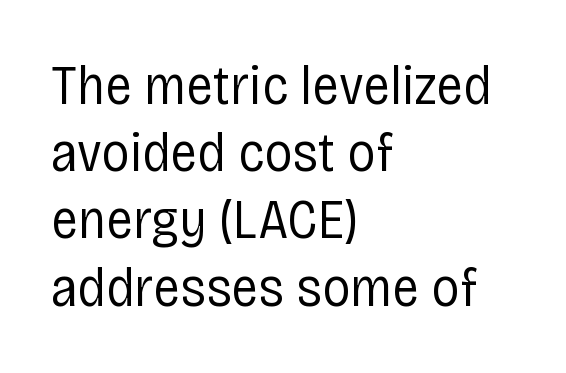
{"serif": "no", "italic": "no", "bold": "no", "weight": "regular", "width": "condensed", "stroke_contrast": "low", "x_height": "large", "monospaced": "no", "underline": "no", "align": "left", "line_spacing_ratio": 1.2, "letter_spacing": "normal", "letter_spacing_em": 0.0, "glyph_px": 56}
